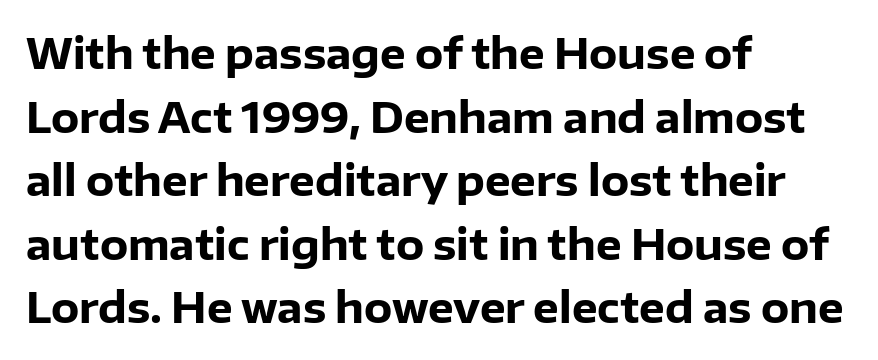
{"serif": "no", "italic": "no", "bold": "yes", "weight": "heavy", "width": "normal", "stroke_contrast": "low", "x_height": "medium", "monospaced": "no", "underline": "no", "align": "left", "line_spacing": "normal", "line_spacing_ratio": 1.55, "letter_spacing": "normal", "letter_spacing_em": 0.0, "glyph_px": 41}
